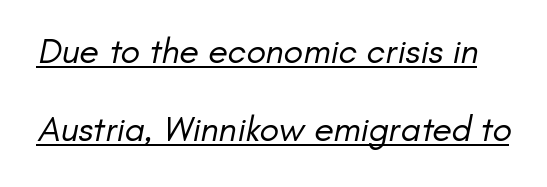
The image shows 36 px regular-weight sans-serif type; set loose line spacing (2.17x), normal letter spacing, underlined; low stroke contrast and a small x-height.
